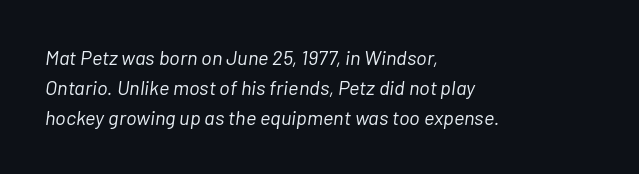
The image shows 20 px text type, italic (leaning right); set left-aligned, normal line spacing (1.5x), normal letter spacing, not underlined.
